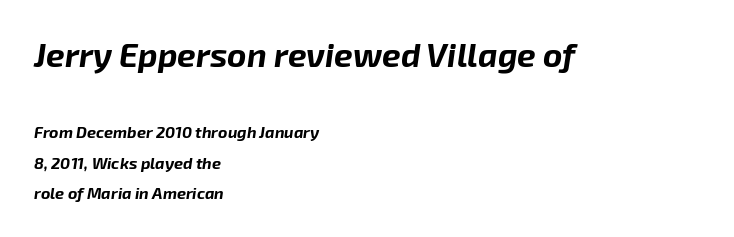
The image shows 33 px bold type, italic (leaning right); set left-aligned, line spacing 1.88x, normal letter spacing, not underlined; the first (top) block is 2.06x larger; low stroke contrast and a medium x-height.
